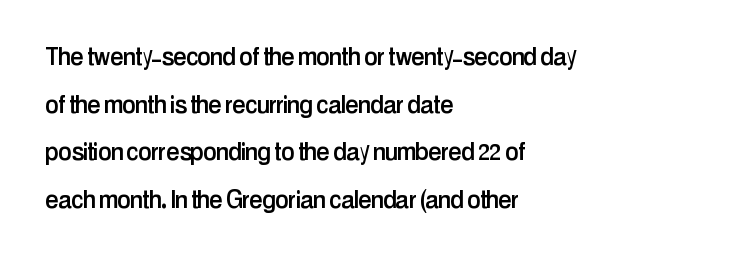
Q: Is the text italic (slanted)? A: No, it is upright.
Q: Is the typeface a serif or a sans-serif typeface? A: Sans-serif.
Q: Is the text underlined? A: No.
Q: How is the paragraph aligned? A: Left-aligned.
Q: Is the spacing between letters normal or unusually wide? A: Normal.
Q: Is the spacing between lines tight, normal or loose? A: Normal.
Q: Width (condensed, normal, or wide)? A: Condensed.
Q: Stroke contrast? A: Low.
Q: x-height? A: Medium.
Q: Monospaced? A: No.
